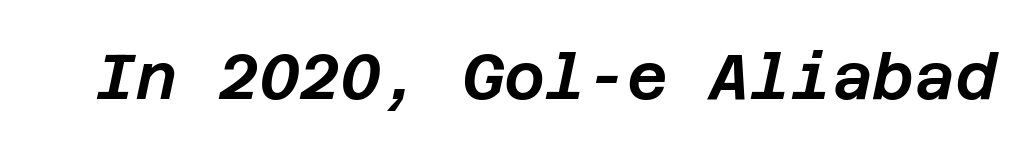
{"italic": "yes", "lean": "right", "slant_degrees": 12, "width": "normal", "stroke_contrast": "low", "x_height": "large", "underline": "no", "letter_spacing": "normal", "letter_spacing_em": 0.0, "glyph_px": 63}
